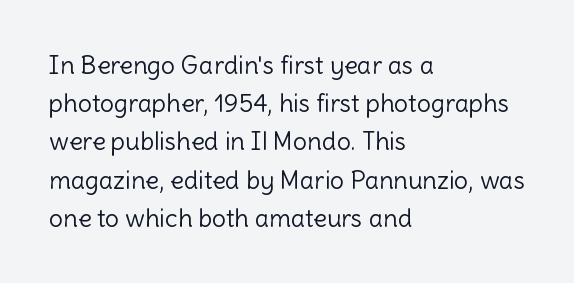
The glyphs are unaccompanied by any horizontal stroke below them. Posture: vertical. These lines keep a tight, regular rhythm from letter to letter. Interline gaps are of average width in this sample. The paragraph shown leans on its left margin.
